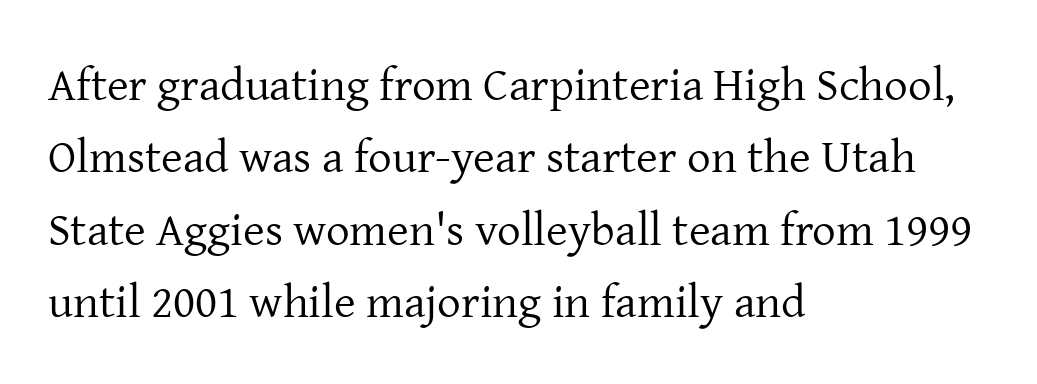
A roman cut, with each character standing at attention. The zone under the glyphs is completely vacant. The letterforms sit shoulder to shoulder at normal distance. Stem width sits at or under what a default text font uses. Is the block centered? No — it sits flush against the left margin.
